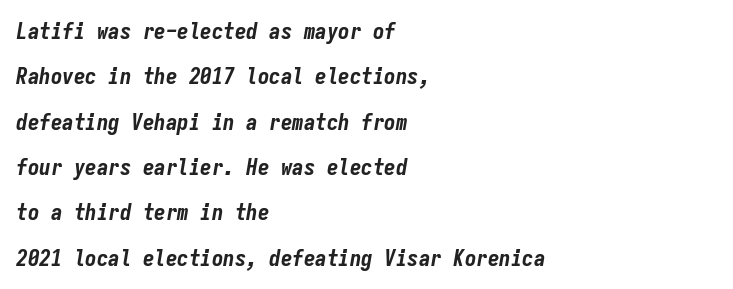
If you drew a line through each stem, it would be angled. The ragged edge is on the right, which tells us the setting is flush left. A clean baseline with only descenders dipping below it. The face used here has the dense, thick strokes of a bold. There is no visible air inserted between adjacent glyphs. Reading down the column, the eye jumps a long way to each next line.
